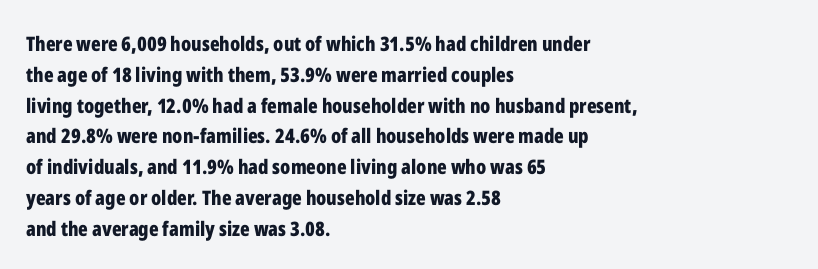
The image shows 20 px bold type, upright; set left-aligned, normal line spacing (1.54x), normal letter spacing, not underlined.
